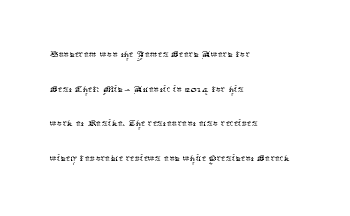
The letters stand straight up with perfectly vertical stems. The typesetter chose a ragged-right arrangement here. What's the leading like? Ordinary, nothing unusual. Nothing unusual about the tracking: characters are spaced as the font intends. Is the stroke heavy? The answer is a plain regular-or-lighter.
